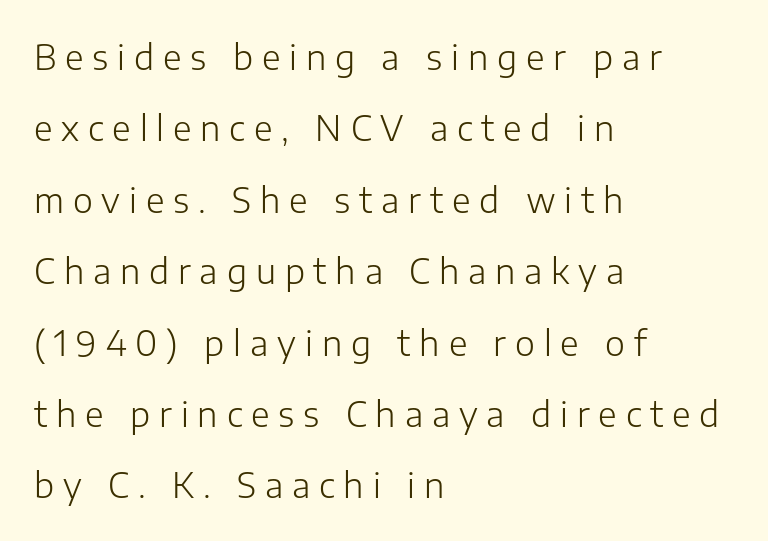
Q: Is the text bold? A: No.
Q: Is the text italic (slanted)? A: No, it is upright.
Q: Is the typeface a serif or a sans-serif typeface? A: Sans-serif.
Q: Is the text underlined? A: No.
Q: How is the paragraph aligned? A: Left-aligned.
Q: Is the spacing between letters normal or unusually wide? A: Unusually wide.
Q: Is the spacing between lines tight, normal or loose? A: Loose.
Q: Width (condensed, normal, or wide)? A: Normal.
Q: Stroke contrast? A: Low.
Q: x-height? A: Medium.
Q: Monospaced? A: No.
